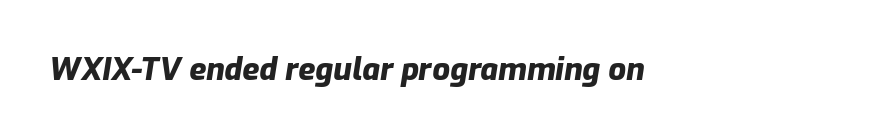
As a designer I'd log this as weight 700, bold. Slant detected: the letters are inclined. Each letter keeps its own natural width here, so spacing adapts to shape. The specimen omits any rule beneath the text block's lines. Horizontally, the lines are justified to the leading edge only. Default kerning and tracking; the words read as compact shapes.
